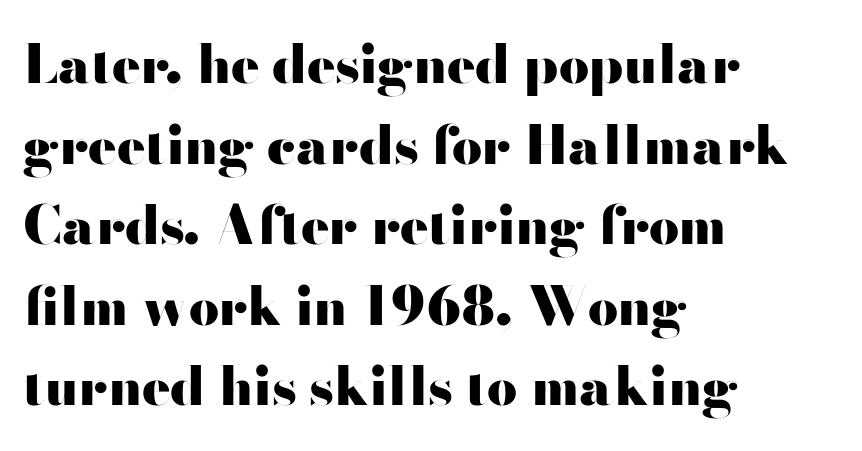
The image shows 53 px heavy, wide sans-serif type, upright; set left-aligned, normal line spacing (1.52x), normal letter spacing, not underlined; high stroke contrast and a small x-height.
